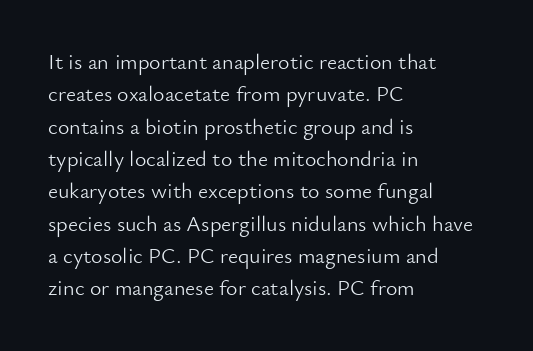
The image shows 22 px text type, upright; set left-aligned, normal line spacing (1.47x), normal letter spacing, not underlined.
